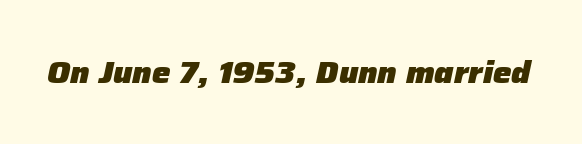
Summary of weight: heavy, a full bold. This sample has the flowing, uneven cadence of proportional lettering. An italicized treatment has been applied to the whole sample. Honestly, the letter spacing is just normal — you wouldn't notice it. The passage shown is not underscored anywhere.
